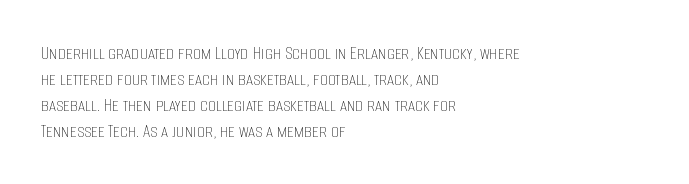
{"italic": "no", "bold": "no", "underline": "no", "align": "left", "line_spacing": "normal", "line_spacing_ratio": 1.3, "letter_spacing": "normal", "letter_spacing_em": 0.0, "glyph_px": 20}
